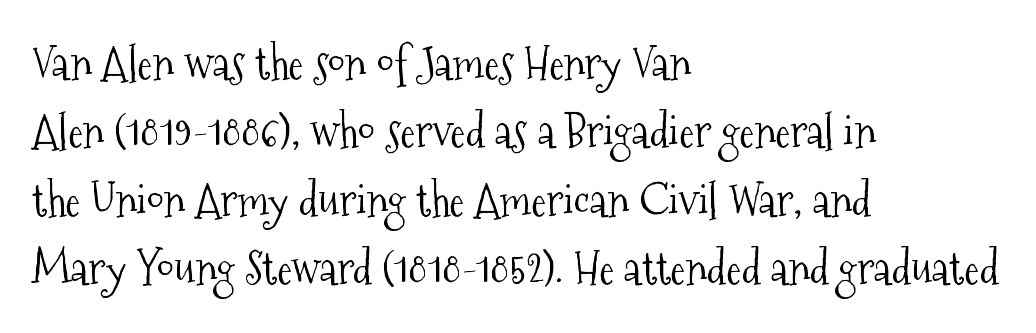
{"serif": "yes", "italic": "no", "bold": "no", "weight": "light", "width": "condensed", "stroke_contrast": "medium", "x_height": "medium", "monospaced": "no", "underline": "no", "align": "left", "line_spacing": "normal", "line_spacing_ratio": 1.52, "letter_spacing": "normal", "letter_spacing_em": 0.0, "glyph_px": 45}
